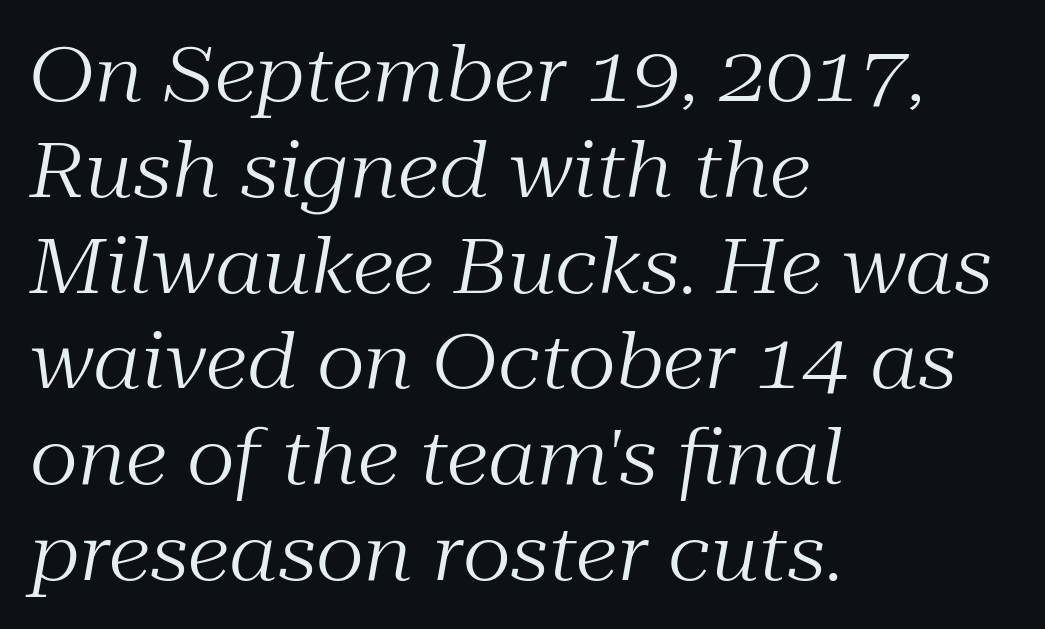
Q: Is the text bold? A: No.
Q: Is the text italic (slanted)? A: Yes, it leans right by about 10 degrees.
Q: Is the typeface a serif or a sans-serif typeface? A: Serif.
Q: Is the text underlined? A: No.
Q: How is the paragraph aligned? A: Left-aligned.
Q: Is the spacing between letters normal or unusually wide? A: Normal.
Q: Is the spacing between lines tight, normal or loose? A: Normal.
Q: Width (condensed, normal, or wide)? A: Normal.
Q: Stroke contrast? A: Medium.
Q: x-height? A: Medium.
Q: Monospaced? A: No.
